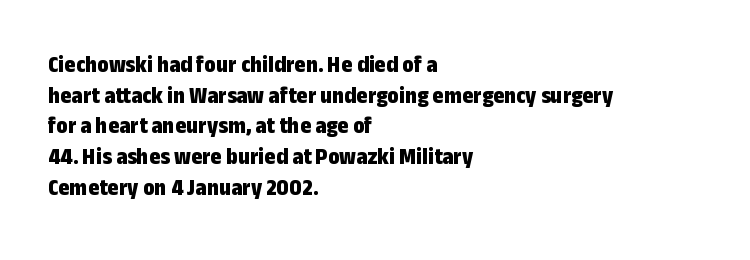
The image shows 24 px bold type, upright; set left-aligned, normal line spacing (1.28x), normal letter spacing, not underlined.
